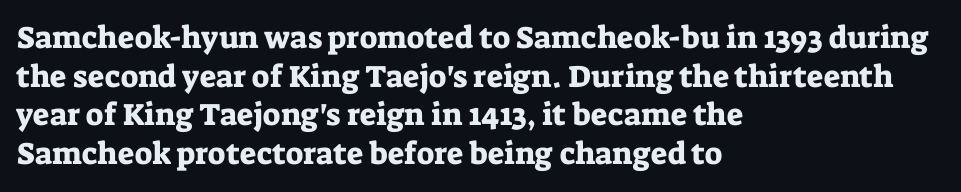
{"serif": "yes", "italic": "no", "width": "normal", "stroke_contrast": "low", "x_height": "medium", "monospaced": "no", "underline": "no", "align": "left", "line_spacing": "normal", "line_spacing_ratio": 1.25, "letter_spacing": "normal", "letter_spacing_em": 0.0, "glyph_px": 31}
